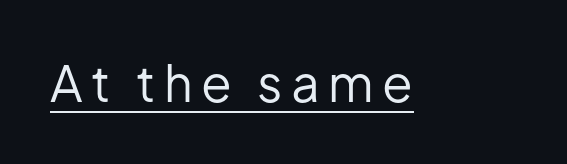
{"serif": "no", "italic": "no", "bold": "no", "weight": "regular", "width": "normal", "stroke_contrast": "low", "x_height": "medium", "monospaced": "no", "underline": "yes", "glyph_px": 50}
